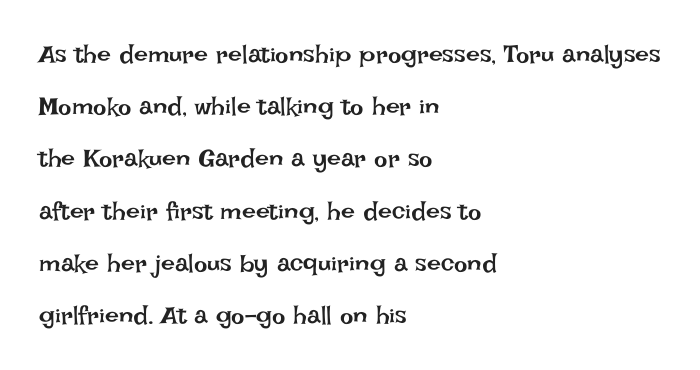
Q: Is the text bold? A: No.
Q: Is the text italic (slanted)? A: No, it is upright.
Q: Is the text underlined? A: No.
Q: How is the paragraph aligned? A: Left-aligned.
Q: Is the spacing between letters normal or unusually wide? A: Normal.
Q: Is the spacing between lines tight, normal or loose? A: Loose.
